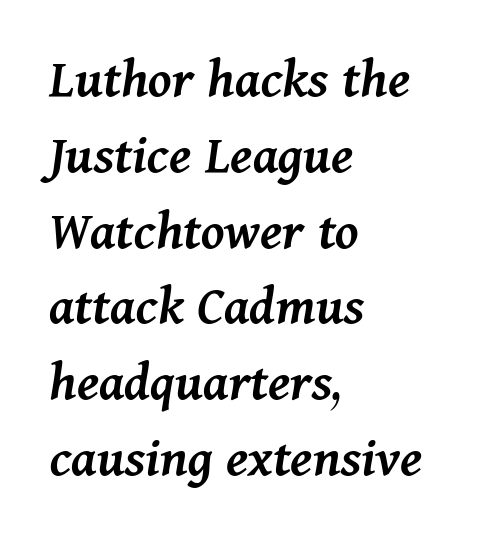
The line texture is even and compact thanks to regular tracking. Nobody drew a line under any word here. Which margin do the lines hug? The left one — the right edge is uneven. The leading is moderate, giving the passage an even texture. The text carries the slant typical of an italic or oblique font.
